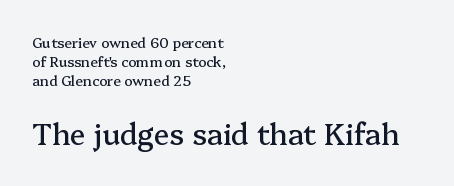
This sample uses an upright cut, with every glyph sitting square on the baseline. Compared with typical body copy, the letter spacing here is the same. The block sitting lower on the canvas is the one with enlarged characters. The rendering uses a moderate line-height, typical for paragraphs.
